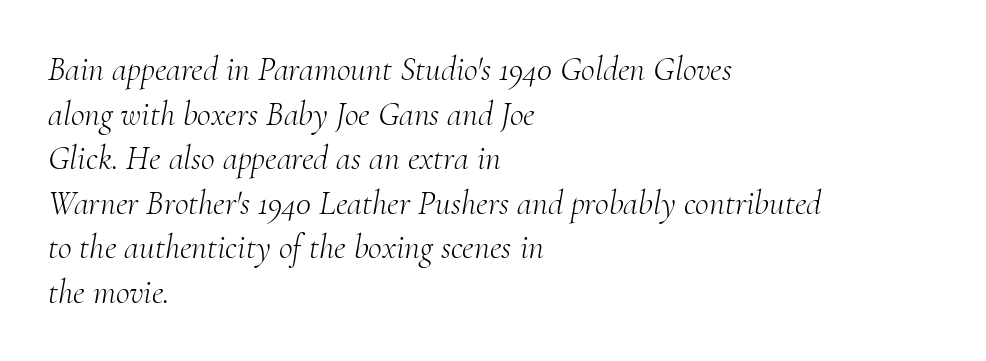
The typesetter chose a ragged-right arrangement here. This sample uses plain, unmodified letter spacing. You can tell from the footed stems that serif type was used. Vertical stems look standard width or narrower in stroke.
